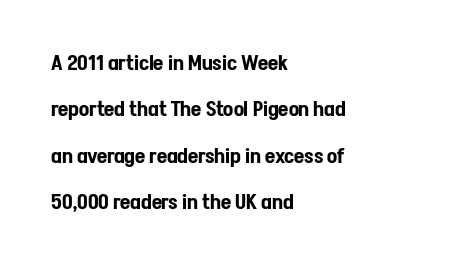
Q: Is the text italic (slanted)? A: No, it is upright.
Q: Is the text underlined? A: No.
Q: How is the paragraph aligned? A: Left-aligned.
Q: Is the spacing between letters normal or unusually wide? A: Normal.
Q: Is the spacing between lines tight, normal or loose? A: Loose.
